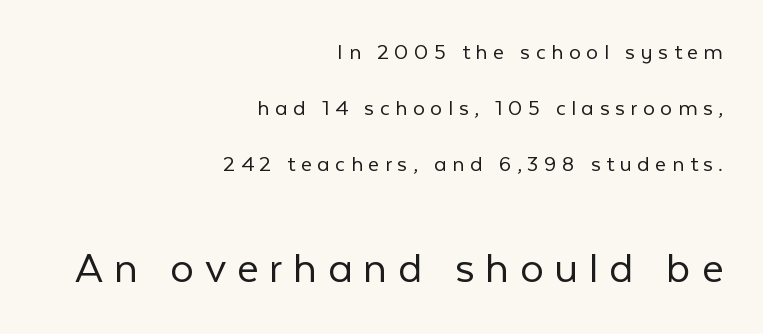
Q: Is the text bold? A: No.
Q: Is the text italic (slanted)? A: No, it is upright.
Q: Is the typeface a serif or a sans-serif typeface? A: Sans-serif.
Q: Is the text underlined? A: No.
Q: How is the paragraph aligned? A: Right-aligned.
Q: Is the spacing between letters normal or unusually wide? A: Unusually wide.
Q: Is the spacing between lines tight, normal or loose? A: Loose.
Q: Which block of text is set in a larger size, the first (top) or the second (bottom)? A: The second (bottom) one.
Q: Width (condensed, normal, or wide)? A: Normal.
Q: Stroke contrast? A: Low.
Q: x-height? A: Medium.
Q: Monospaced? A: No.
